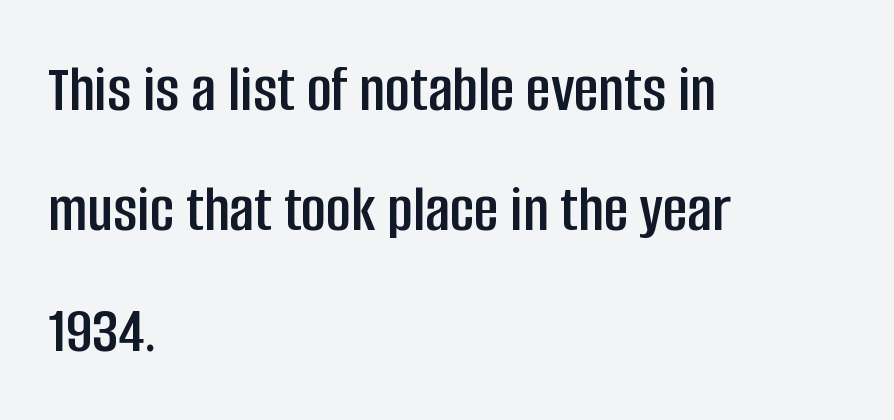
Q: Is the text italic (slanted)? A: No, it is upright.
Q: Is the typeface a serif or a sans-serif typeface? A: Sans-serif.
Q: Is the text underlined? A: No.
Q: How is the paragraph aligned? A: Left-aligned.
Q: Is the spacing between letters normal or unusually wide? A: Normal.
Q: Width (condensed, normal, or wide)? A: Condensed.
Q: Stroke contrast? A: Low.
Q: x-height? A: Large.
Q: Monospaced? A: No.
